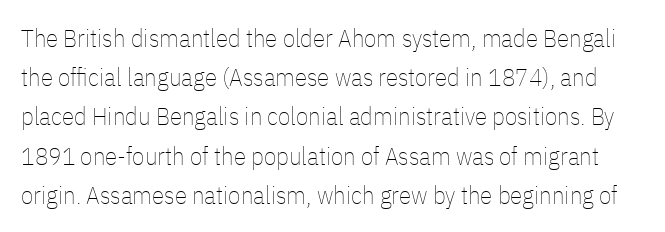
The image shows 25 px text type, upright; set normal line spacing (1.57x), normal letter spacing, not underlined.
